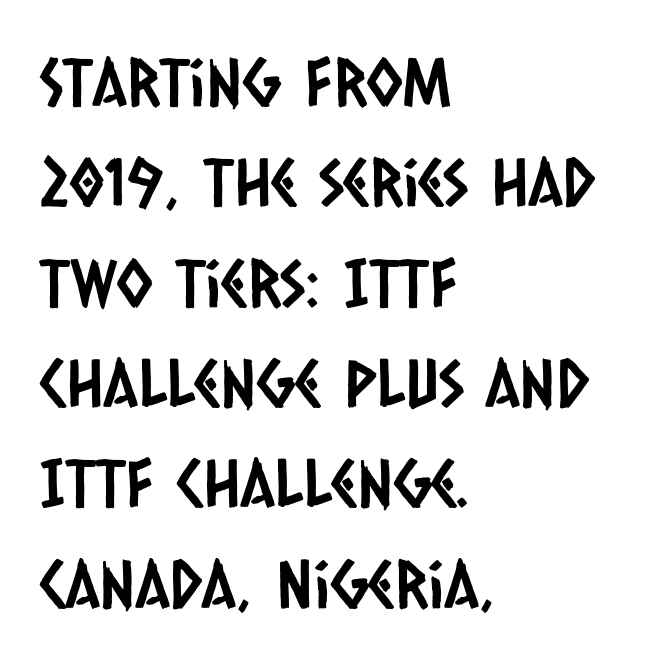
One-word summary of the alignment: left. Character widths vary here, with narrow letters taking less room than wide ones. The lines sit at an ordinary, default distance from one another. The string is rendered with underlining switched off. This sample uses a sans-serif face.
